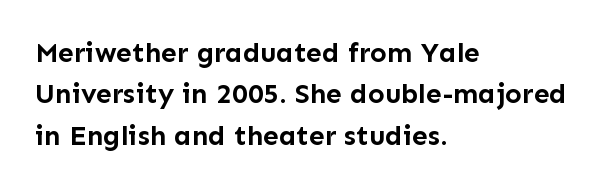
The specimen omits any rule beneath the text block's lines. Every stem runs plumb, perpendicular to the baseline. Typesetter's note: full bold, strokes at maximum text heaviness. Short and long lines alike share a common starting point at left. Default kerning and tracking; the words read as compact shapes.
